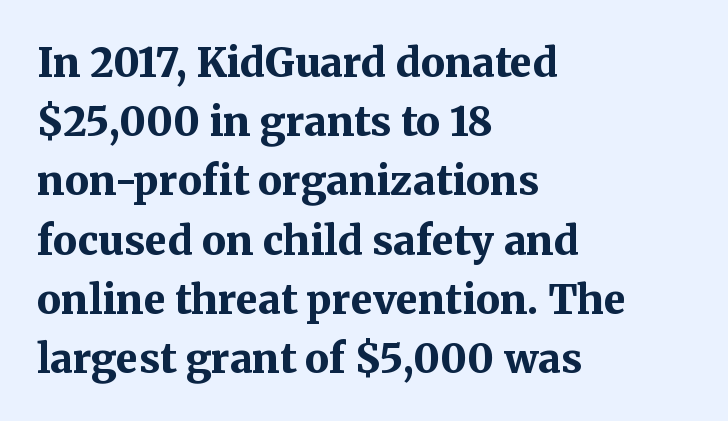
Pretty heavy lettering here — definitely bold. The line texture is even and compact thanks to regular tracking. The foot of each line stays bare and open. The passage is arranged the way most books set body copy — flush left. Do the characters align in a grid? No, the font is proportional. These lines were composed using upright roman letters.
